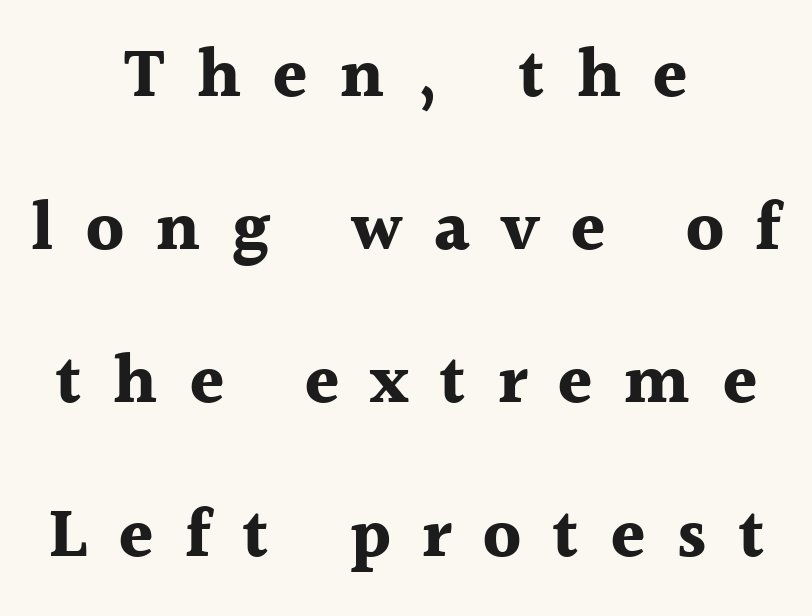
{"serif": "yes", "italic": "no", "bold": "yes", "weight": "bold", "width": "normal", "x_height": "medium", "monospaced": "no", "underline": "no", "align": "center", "line_spacing": "loose", "line_spacing_ratio": 2.22, "letter_spacing": "wide", "letter_spacing_em": 0.46, "glyph_px": 69}
